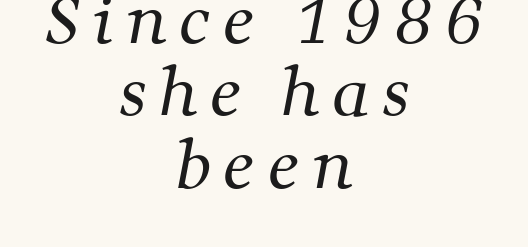
{"serif": "yes", "bold": "no", "weight": "regular", "width": "normal", "stroke_contrast": "medium", "x_height": "medium", "monospaced": "no", "underline": "no", "align": "center", "line_spacing": "tight", "line_spacing_ratio": 1.15, "letter_spacing": "wide", "letter_spacing_em": 0.2, "glyph_px": 63}
